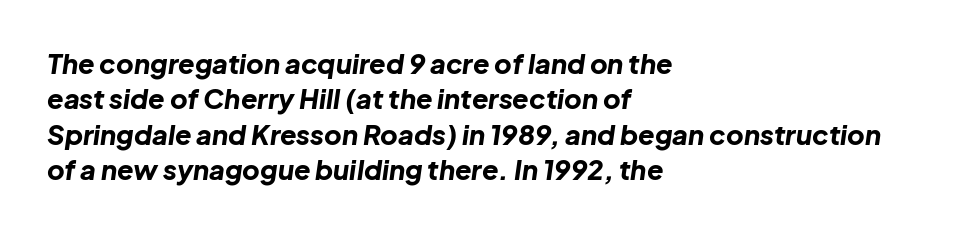
{"italic": "yes", "lean": "right", "slant_degrees": 8, "bold": "yes", "underline": "no", "align": "left", "line_spacing": "normal", "line_spacing_ratio": 1.31, "letter_spacing": "normal", "letter_spacing_em": 0.0, "glyph_px": 27}
